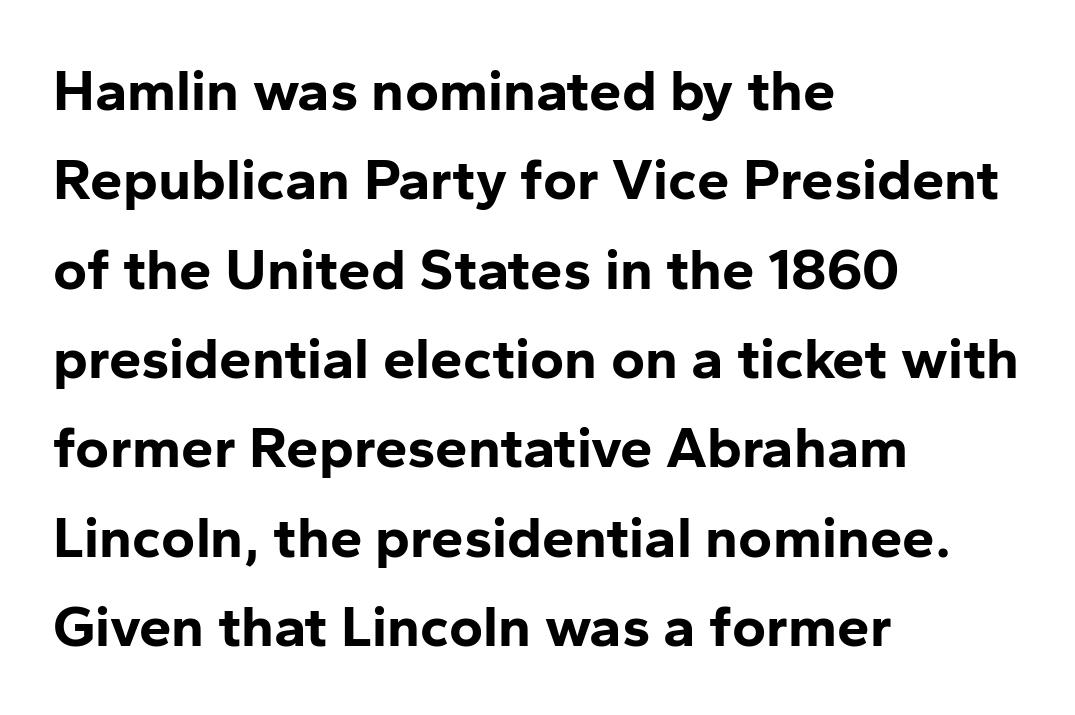
Q: Is the text bold? A: Yes.
Q: Is the text italic (slanted)? A: No, it is upright.
Q: Is the typeface a serif or a sans-serif typeface? A: Sans-serif.
Q: Is the text underlined? A: No.
Q: How is the paragraph aligned? A: Left-aligned.
Q: Is the spacing between letters normal or unusually wide? A: Normal.
Q: Is the spacing between lines tight, normal or loose? A: Normal.
Q: Width (condensed, normal, or wide)? A: Normal.
Q: Stroke contrast? A: Low.
Q: x-height? A: Medium.
Q: Monospaced? A: No.
